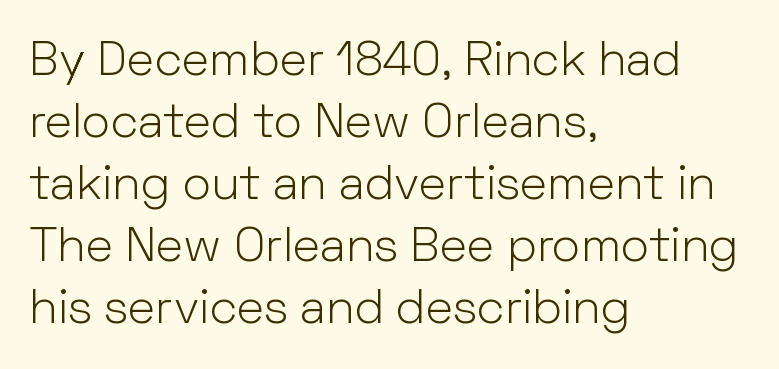
The rows are spaced the way most documents space them. Spacing verdict: proportional, widths tailored to each character. Letters rest on an invisible, unmarked baseline. Notice how the passage keeps a crisp vertical edge on the left only. Look at the bottom of the vertical strokes: they stop flat, with no serifs. The tracking reads as untouched default to a designer's eye.
